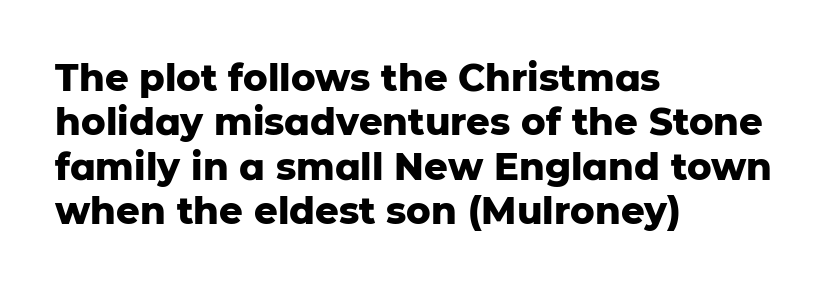
{"serif": "no", "italic": "no", "bold": "yes", "weight": "heavy", "width": "normal", "stroke_contrast": "low", "x_height": "medium", "monospaced": "no", "underline": "no", "align": "left", "line_spacing_ratio": 1.2, "letter_spacing": "normal", "letter_spacing_em": 0.0, "glyph_px": 37}
